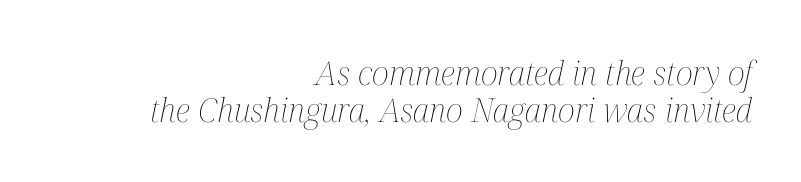
The image shows 33 px thin, condensed type, italic (leaning right); set right-aligned, tight line spacing (1.13x), normal letter spacing, not underlined; medium stroke contrast and a medium x-height.
